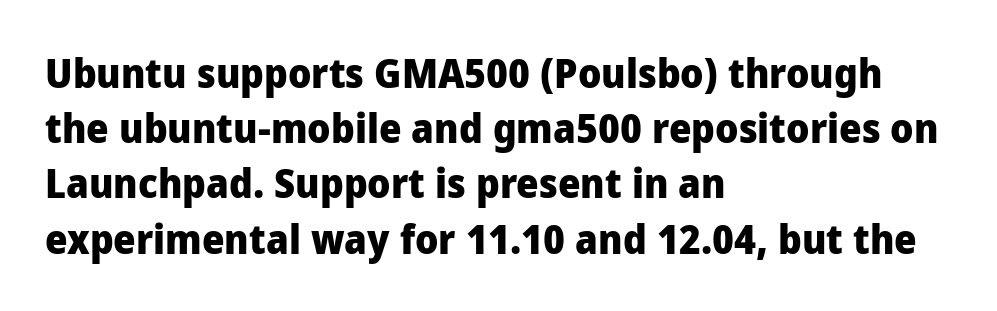
The image shows 40 px heavy sans-serif type, upright; set left-aligned, normal line spacing (1.38x), normal letter spacing, not underlined; low stroke contrast and a medium x-height.
